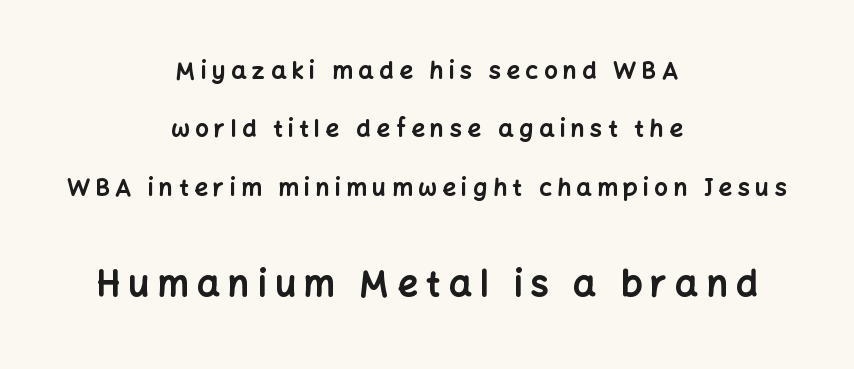
{"serif": "no", "italic": "no", "bold": "yes", "weight": "bold", "width": "normal", "stroke_contrast": "low", "x_height": "medium", "monospaced": "no", "underline": "no", "align": "center", "line_spacing": "loose", "line_spacing_ratio": 2.43, "letter_spacing": "wide", "letter_spacing_em": 0.23, "larger_block": "second", "size_ratio": 1.5, "glyph_px": 36}
